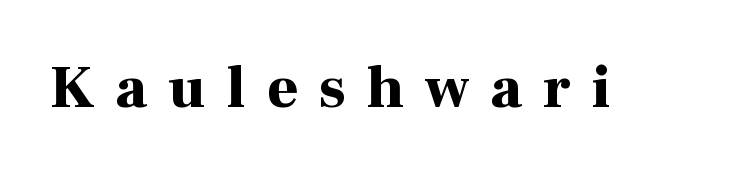
This rendering features lettering with no underline. Character widths vary here, with narrow letters taking less room than wide ones. Heavy, bold letterforms. These lines have a slow, spaced-out rhythm from letter to letter. Quick note: not italic, upright. This sample uses a serif face.
